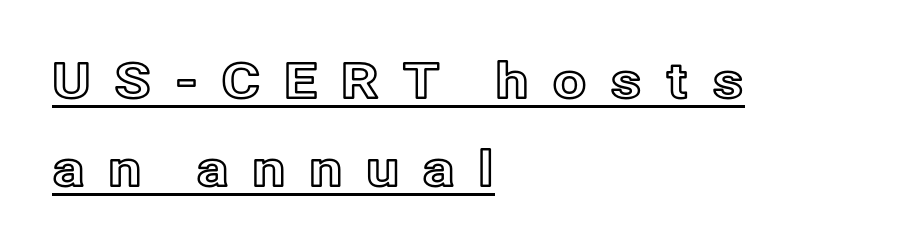
Q: Is the text italic (slanted)? A: No, it is upright.
Q: Is the text underlined? A: Yes.
Q: How is the paragraph aligned? A: Left-aligned.
Q: Is the spacing between letters normal or unusually wide? A: Unusually wide.
Q: Width (condensed, normal, or wide)? A: Normal.
Q: x-height? A: Medium.
Q: Monospaced? A: No.
